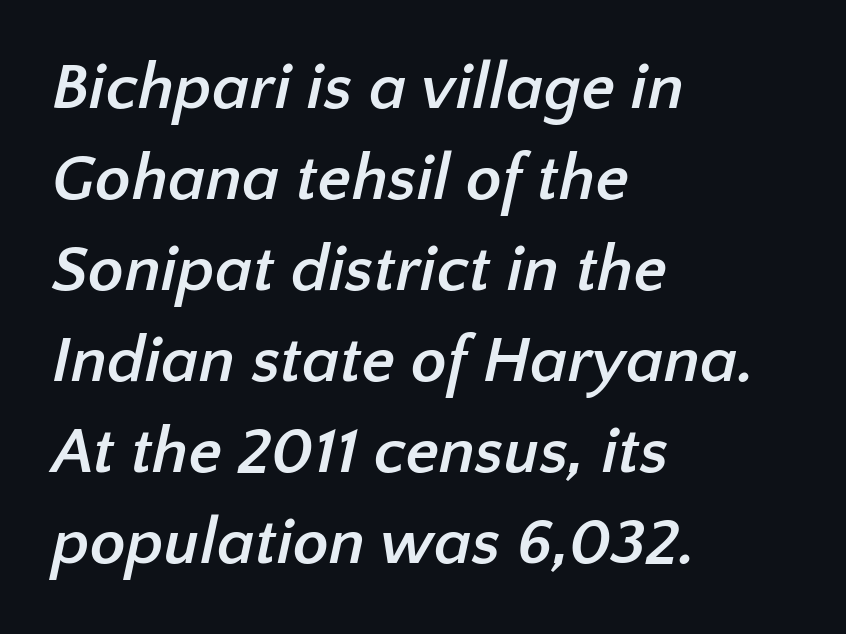
{"serif": "no", "bold": "yes", "weight": "semibold", "width": "normal", "stroke_contrast": "low", "x_height": "medium", "monospaced": "no", "underline": "no", "align": "left", "line_spacing": "normal", "line_spacing_ratio": 1.38, "letter_spacing": "normal", "letter_spacing_em": 0.0, "glyph_px": 66}
